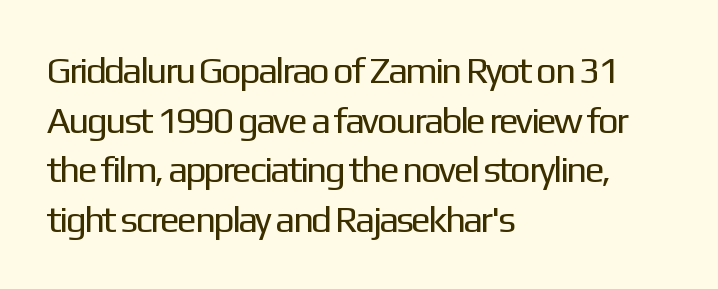
Q: Is the text bold? A: No.
Q: Is the text italic (slanted)? A: No, it is upright.
Q: Is the typeface a serif or a sans-serif typeface? A: Sans-serif.
Q: Is the text underlined? A: No.
Q: How is the paragraph aligned? A: Left-aligned.
Q: Is the spacing between letters normal or unusually wide? A: Normal.
Q: Is the spacing between lines tight, normal or loose? A: Normal.
Q: Width (condensed, normal, or wide)? A: Normal.
Q: Stroke contrast? A: Low.
Q: x-height? A: Medium.
Q: Monospaced? A: No.
